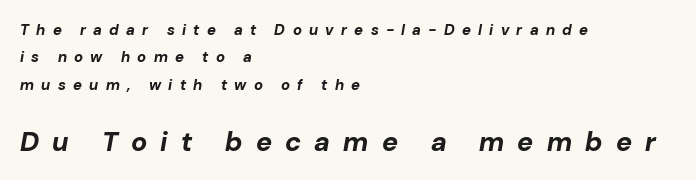
The image shows 27 px bold type, italic (leaning right); set left-aligned, line spacing 1.83x, unusually wide letter spacing (+0.49 em), not underlined; the second (bottom) block is 1.8x larger.
